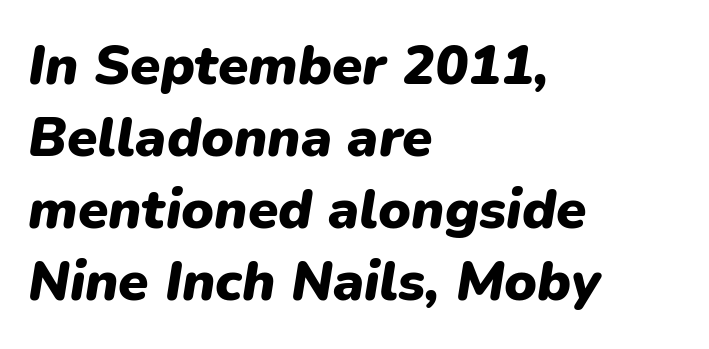
Q: Is the text bold? A: Yes.
Q: Is the text italic (slanted)? A: Yes, it leans right by about 9 degrees.
Q: Is the text underlined? A: No.
Q: How is the paragraph aligned? A: Left-aligned.
Q: Is the spacing between letters normal or unusually wide? A: Normal.
Q: Is the spacing between lines tight, normal or loose? A: Normal.
Q: Width (condensed, normal, or wide)? A: Normal.
Q: Stroke contrast? A: Low.
Q: x-height? A: Medium.
Q: Monospaced? A: No.
